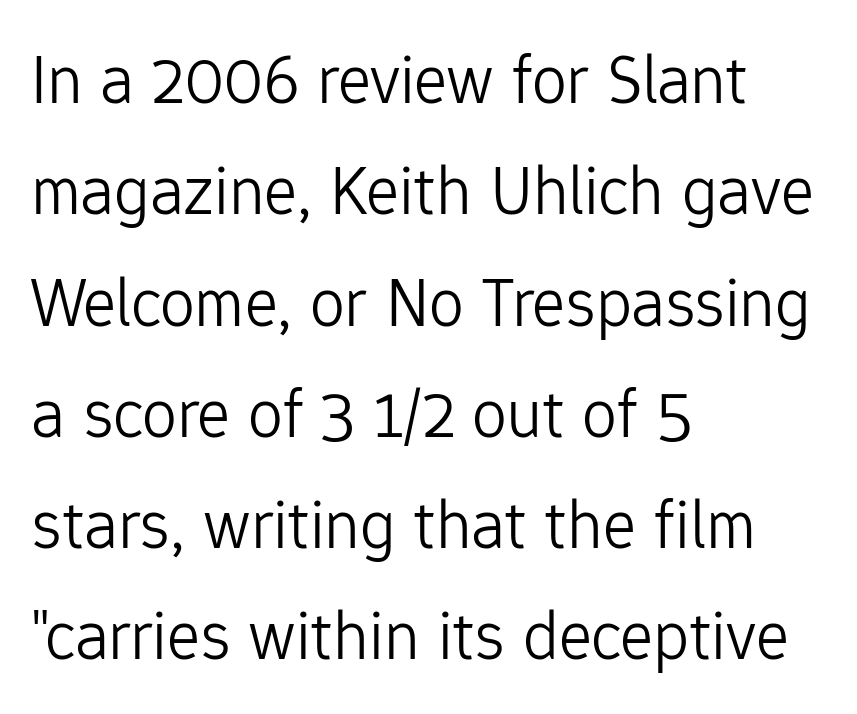
Italic? Not at all — the glyphs are vertical. Default kerning and tracking; the words read as compact shapes. In terms of letterform style, serifs are entirely absent. Vertically, the passage feels balanced, rows spaced as you'd expect. A student would call this left alignment; a typographer would say flush left, rag right. The rendering uses natural spacing where letterforms have individual widths.
